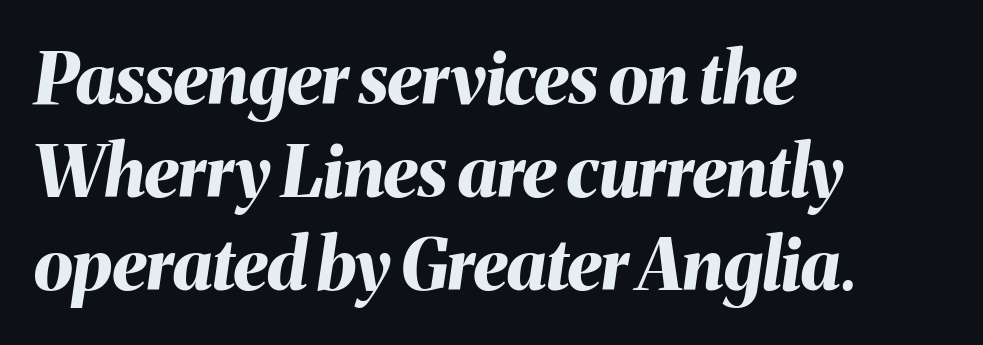
Q: Is the text bold? A: Yes.
Q: Is the text italic (slanted)? A: Yes, it leans right by about 8 degrees.
Q: Is the text underlined? A: No.
Q: How is the paragraph aligned? A: Left-aligned.
Q: Is the spacing between letters normal or unusually wide? A: Normal.
Q: Is the spacing between lines tight, normal or loose? A: Normal.
Q: Width (condensed, normal, or wide)? A: Normal.
Q: Stroke contrast? A: Medium.
Q: x-height? A: Medium.
Q: Monospaced? A: No.
